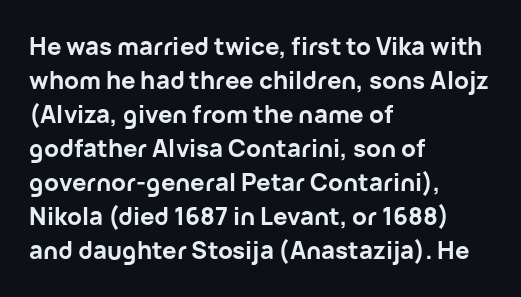
Q: Is the text bold? A: Yes.
Q: Is the text italic (slanted)? A: No, it is upright.
Q: Is the text underlined? A: No.
Q: How is the paragraph aligned? A: Left-aligned.
Q: Is the spacing between letters normal or unusually wide? A: Normal.
Q: Is the spacing between lines tight, normal or loose? A: Normal.
